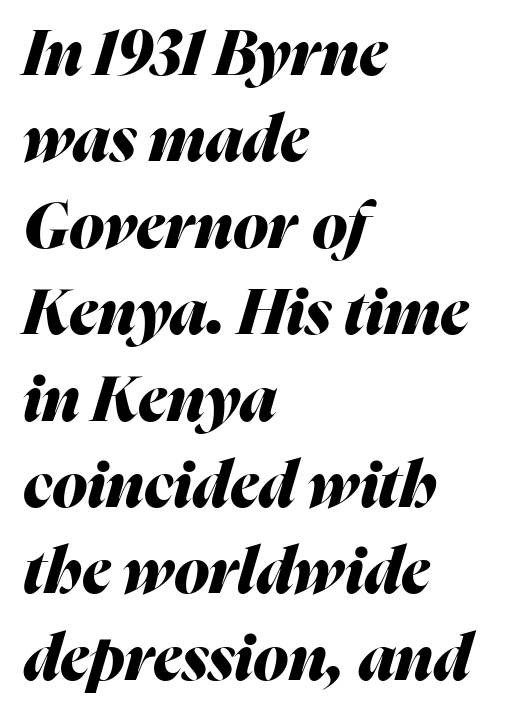
You can tell it's italic because the verticals aren't actually vertical. Compared with typical body copy, the letter spacing here is the same. Underline: absent. Notice how descenders clear the ascenders below comfortably — that's standard leading. Is this a fixed-width face? No — the glyphs have proportional, varying widths.
